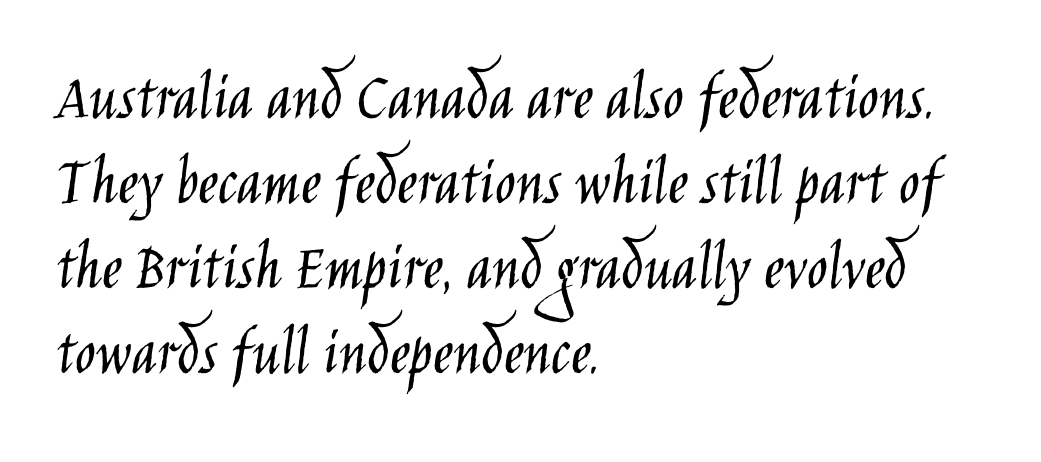
{"serif": "no", "bold": "no", "weight": "light", "width": "condensed", "stroke_contrast": "low", "x_height": "large", "monospaced": "no", "underline": "no", "align": "left", "line_spacing_ratio": 1.23, "letter_spacing": "normal", "letter_spacing_em": 0.0, "glyph_px": 69}
